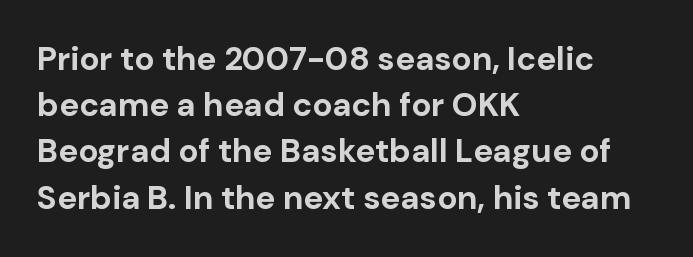
Q: Is the text bold? A: Yes.
Q: Is the text italic (slanted)? A: No, it is upright.
Q: Is the typeface a serif or a sans-serif typeface? A: Sans-serif.
Q: Is the text underlined? A: No.
Q: How is the paragraph aligned? A: Left-aligned.
Q: Is the spacing between letters normal or unusually wide? A: Normal.
Q: Is the spacing between lines tight, normal or loose? A: Normal.
Q: Width (condensed, normal, or wide)? A: Normal.
Q: Stroke contrast? A: Low.
Q: x-height? A: Medium.
Q: Monospaced? A: No.
